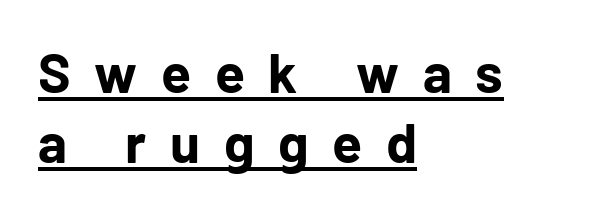
Does the copy run flush right? No — it runs flush left. A typesetter would call this proportional, since set widths differ per character. The lettering stays uniformly vertical, giving the passage a roman look. The rendering shows plain stroke endings on the letterforms — a sans-serif design. Honestly, the underline is the first thing you notice here. This block has exactly the height ordinary leading produces.
